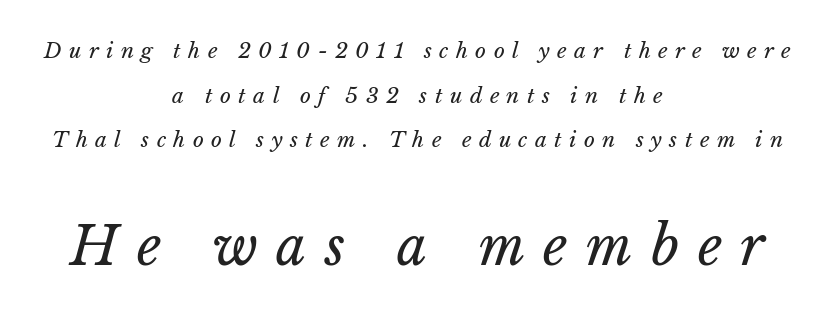
The image shows 53 px regular-weight type; set centered, loose line spacing (2.12x), unusually wide letter spacing (+0.35 em), not underlined; the second (bottom) block is 2.52x larger; low stroke contrast and a medium x-height.
